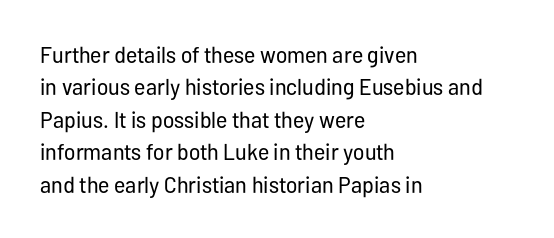
The image shows 23 px text type, upright; set left-aligned, normal line spacing (1.41x), normal letter spacing, not underlined.
